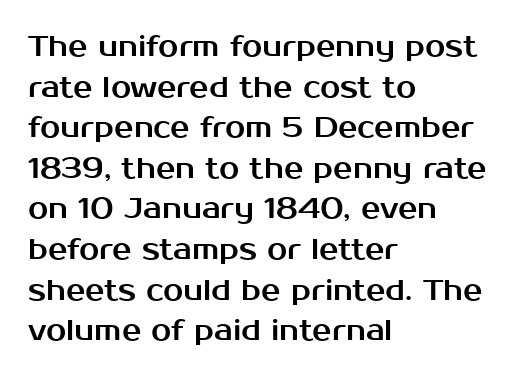
Caption: multi-line text, flush left, ragged right. Think of a printed novel: that variable character pitch is what you see here. The lines sit at an ordinary, default distance from one another. A typesetter would call this zero additional tracking. Italic? Not at all — the glyphs are vertical.
